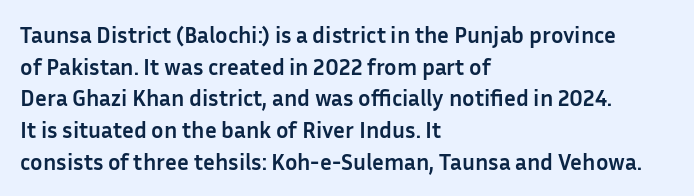
Q: Is the text bold? A: Yes.
Q: Is the text italic (slanted)? A: No, it is upright.
Q: Is the text underlined? A: No.
Q: How is the paragraph aligned? A: Left-aligned.
Q: Is the spacing between letters normal or unusually wide? A: Normal.
Q: Is the spacing between lines tight, normal or loose? A: Normal.
